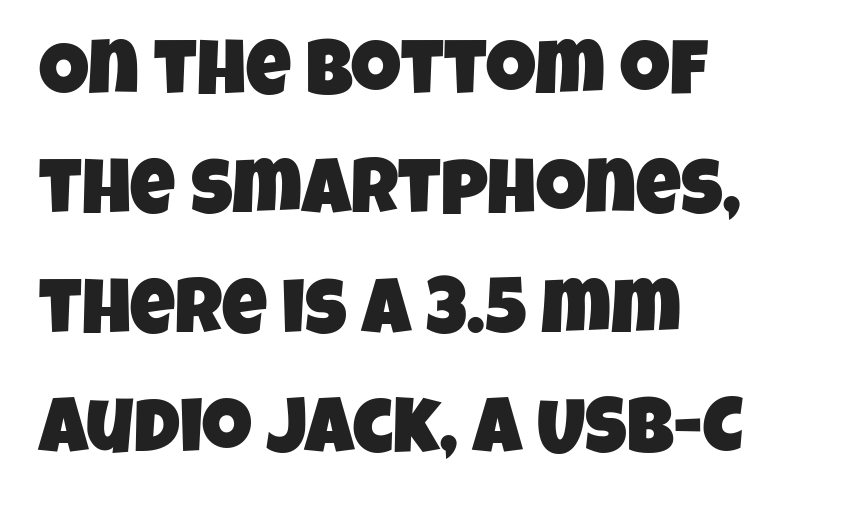
The image shows 78 px condensed sans-serif type; set left-aligned, normal line spacing (1.53x), normal letter spacing, not underlined; low stroke contrast and a large x-height.
